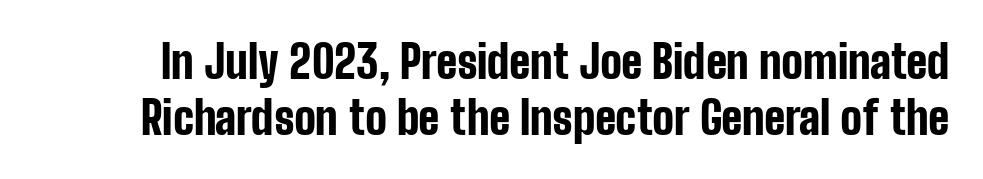
{"serif": "no", "italic": "no", "bold": "yes", "weight": "bold", "width": "condensed", "stroke_contrast": "low", "x_height": "medium", "monospaced": "no", "underline": "no", "line_spacing_ratio": 1.24, "letter_spacing": "normal", "letter_spacing_em": 0.0, "glyph_px": 45}
